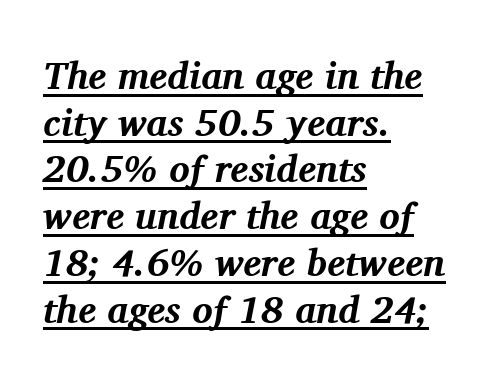
{"serif": "yes", "italic": "yes", "lean": "right", "slant_degrees": 11, "bold": "yes", "weight": "bold", "width": "normal", "stroke_contrast": "medium", "x_height": "medium", "monospaced": "no", "underline": "yes", "align": "left", "line_spacing_ratio": 1.23, "letter_spacing": "normal", "letter_spacing_em": 0.0, "glyph_px": 38}
